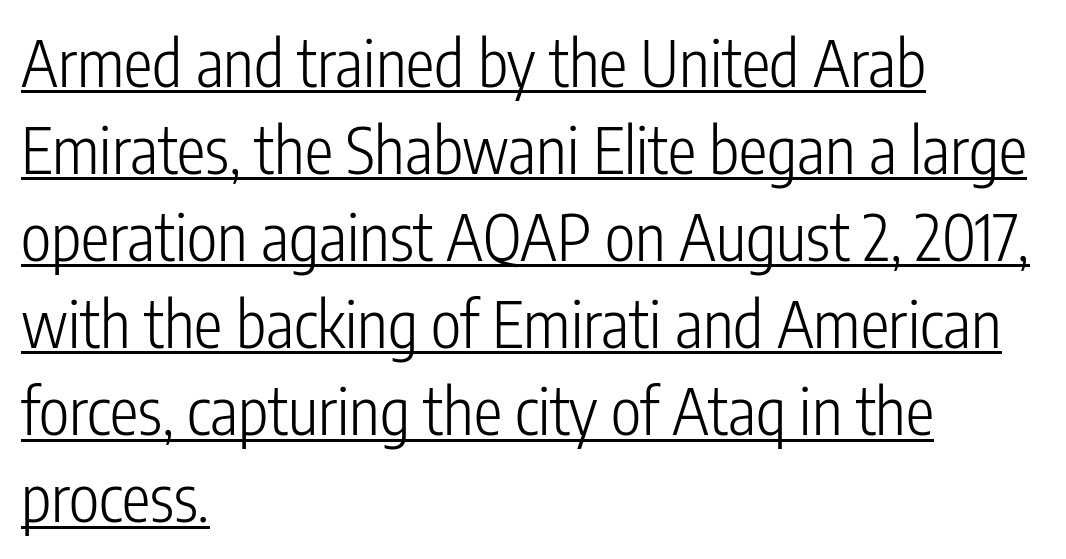
The setting favours the left margin, as ordinary paragraphs usually do. Do the letters lean? They stand straight. The font sits on the lighter half of the weight spectrum, regular included. The string is rendered with underlining switched on. Type style note: lacks serifs.
